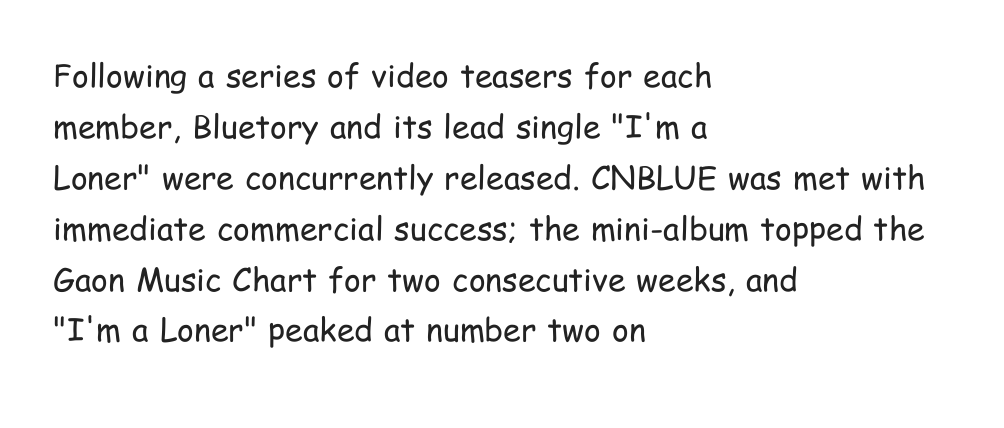
Compared with typical paragraphs, the rows here are spaced about the same. Upright lettering throughout. A typesetter would call this proportional, since set widths differ per character. Grotesque or geometric, the face here clearly has no serifs. This is not heavy type; no bold has been used.
